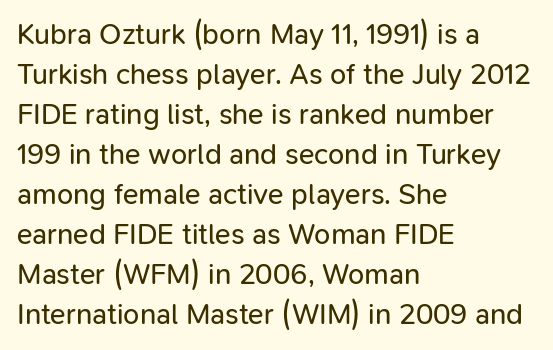
{"serif": "no", "italic": "no", "bold": "no", "weight": "regular", "width": "normal", "stroke_contrast": "low", "x_height": "medium", "monospaced": "no", "underline": "no", "align": "left", "line_spacing": "normal", "line_spacing_ratio": 1.38, "letter_spacing": "normal", "letter_spacing_em": 0.0, "glyph_px": 29}
